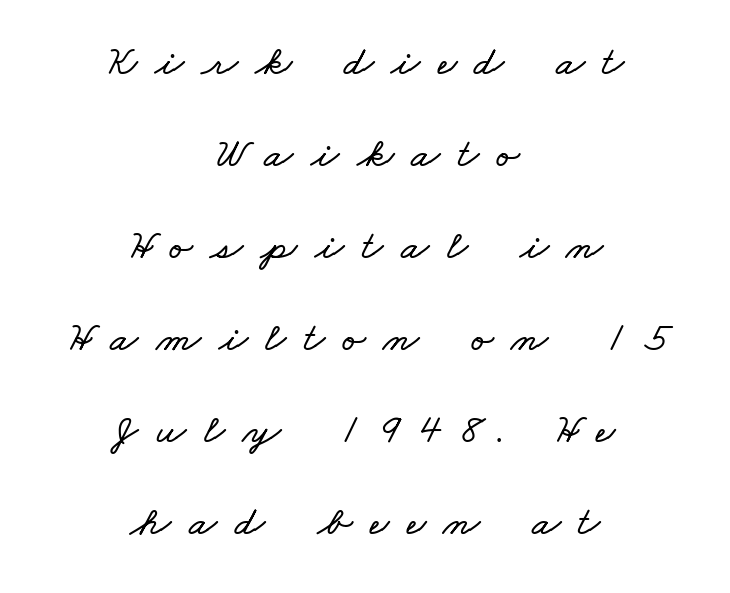
The image shows 42 px wide type; set centered, loose line spacing (2.19x), unusually wide letter spacing (+0.42 em), not underlined; low stroke contrast and a small x-height.
